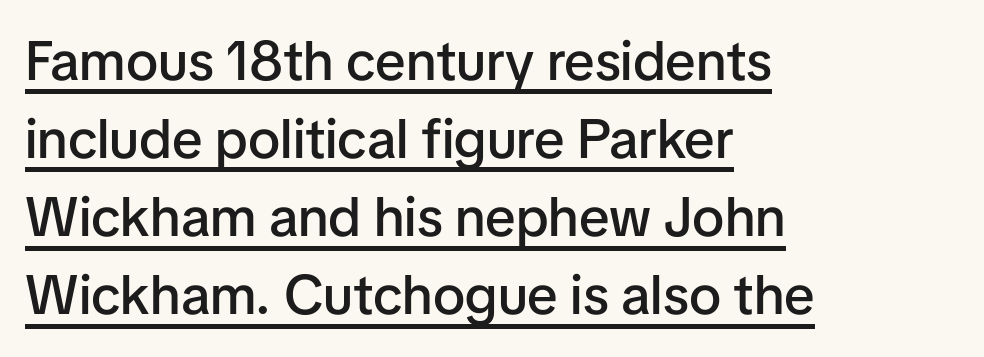
Q: Is the text bold? A: Semi-bold.
Q: Is the text italic (slanted)? A: No, it is upright.
Q: Is the typeface a serif or a sans-serif typeface? A: Sans-serif.
Q: Is the text underlined? A: Yes.
Q: How is the paragraph aligned? A: Left-aligned.
Q: Is the spacing between letters normal or unusually wide? A: Normal.
Q: Is the spacing between lines tight, normal or loose? A: Normal.
Q: Width (condensed, normal, or wide)? A: Normal.
Q: Stroke contrast? A: Low.
Q: x-height? A: Medium.
Q: Monospaced? A: No.
